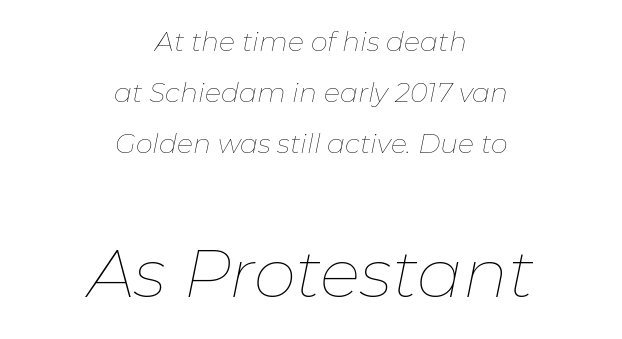
The image shows 68 px thin type, italic (leaning right); set centered, line spacing 1.88x, normal letter spacing, not underlined; the second (bottom) block is 2.52x larger; low stroke contrast and a medium x-height.
